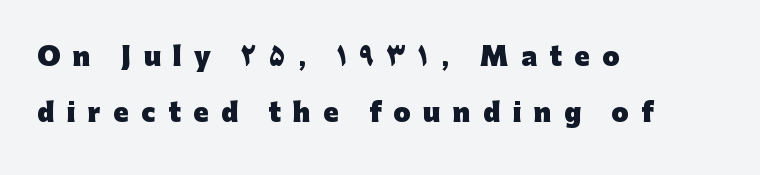
Q: Is the text bold? A: Yes.
Q: Is the text italic (slanted)? A: No, it is upright.
Q: Is the text underlined? A: No.
Q: How is the paragraph aligned? A: Left-aligned.
Q: Is the spacing between letters normal or unusually wide? A: Unusually wide.
Q: Is the spacing between lines tight, normal or loose? A: Loose.
